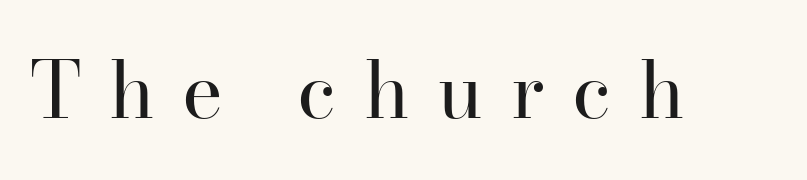
Q: Is the text bold? A: No.
Q: Is the text italic (slanted)? A: No, it is upright.
Q: Is the typeface a serif or a sans-serif typeface? A: Serif.
Q: Is the text underlined? A: No.
Q: Is the spacing between letters normal or unusually wide? A: Unusually wide.
Q: Width (condensed, normal, or wide)? A: Normal.
Q: Stroke contrast? A: High.
Q: x-height? A: Small.
Q: Monospaced? A: No.
